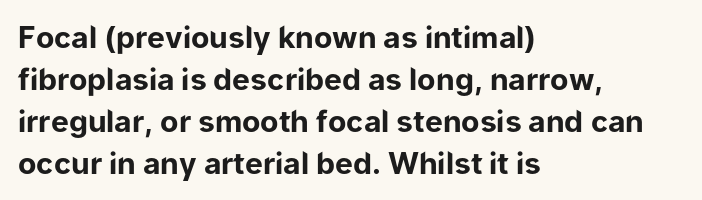
The image shows 30 px bold sans-serif type, upright; set left-aligned, normal line spacing (1.4x), normal letter spacing, not underlined; low stroke contrast and a medium x-height.
